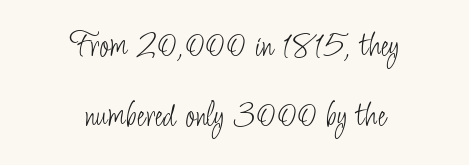
{"serif": "no", "bold": "no", "weight": "light", "width": "condensed", "stroke_contrast": "low", "x_height": "small", "monospaced": "no", "underline": "no", "align": "center", "line_spacing_ratio": 1.88, "letter_spacing": "normal", "letter_spacing_em": 0.0, "glyph_px": 37}
